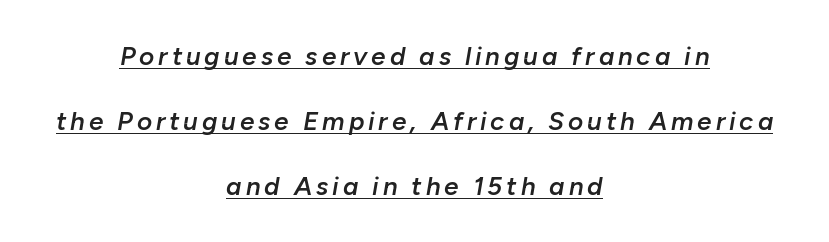
{"italic": "yes", "lean": "right", "slant_degrees": 10, "bold": "semi", "underline": "yes", "align": "center", "line_spacing": "loose", "line_spacing_ratio": 2.5, "glyph_px": 26}
